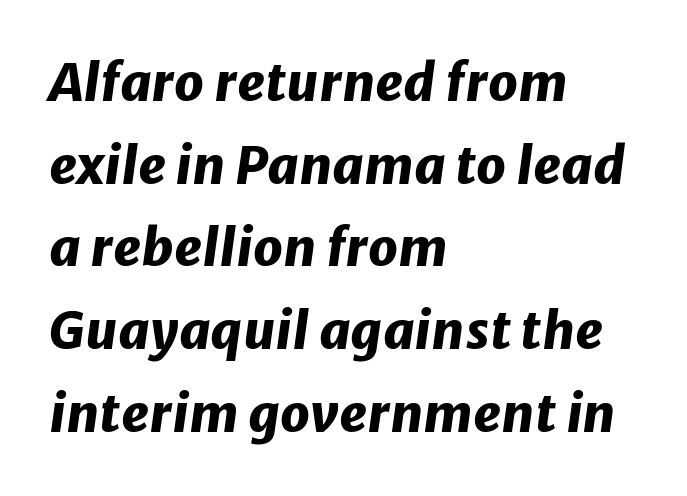
The image shows 52 px heavy type, italic (leaning right); set left-aligned, normal line spacing (1.59x), normal letter spacing, not underlined; low stroke contrast and a medium x-height.
